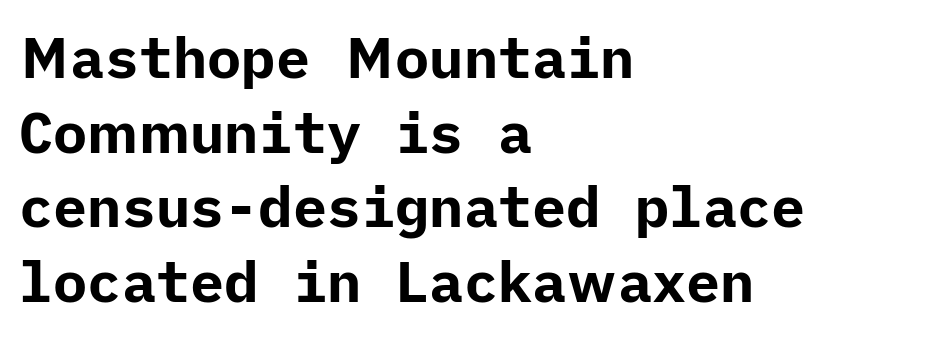
Students, this is bold: see how much ink each stroke carries. No feet cap the strokes, marking this as sans-serif type. Normally led — the rows are evenly, conventionally spaced. Compared with a centered layout, this one pins lines to the left instead. Descenders hang freely into open space.
